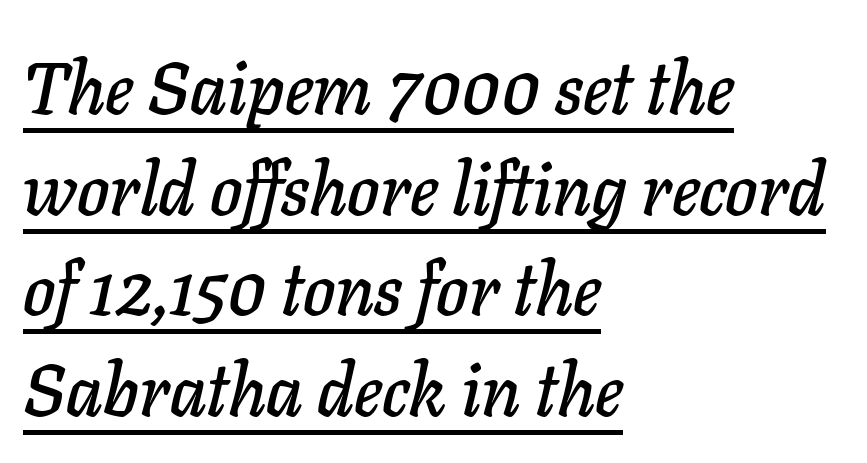
The letters advance in unequal steps, a hallmark of proportional type. Regarding leading, the lines here are spaced in the standard way. The paragraph shown leans on its left margin. When letters slant like this, we call the style italic. Emphasis is given by a line drawn under the lettering.
